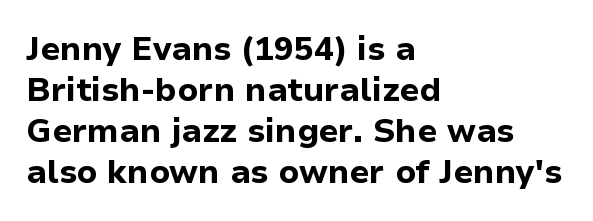
Q: Is the text bold? A: Yes.
Q: Is the text italic (slanted)? A: No, it is upright.
Q: Is the typeface a serif or a sans-serif typeface? A: Sans-serif.
Q: Is the text underlined? A: No.
Q: How is the paragraph aligned? A: Left-aligned.
Q: Is the spacing between letters normal or unusually wide? A: Normal.
Q: Width (condensed, normal, or wide)? A: Normal.
Q: Stroke contrast? A: Low.
Q: x-height? A: Medium.
Q: Monospaced? A: No.
